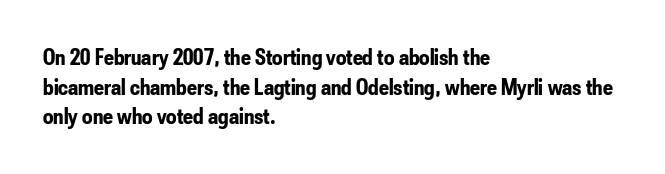
The image shows 23 px bold type, upright; set left-aligned, normal line spacing (1.29x), normal letter spacing, not underlined.
